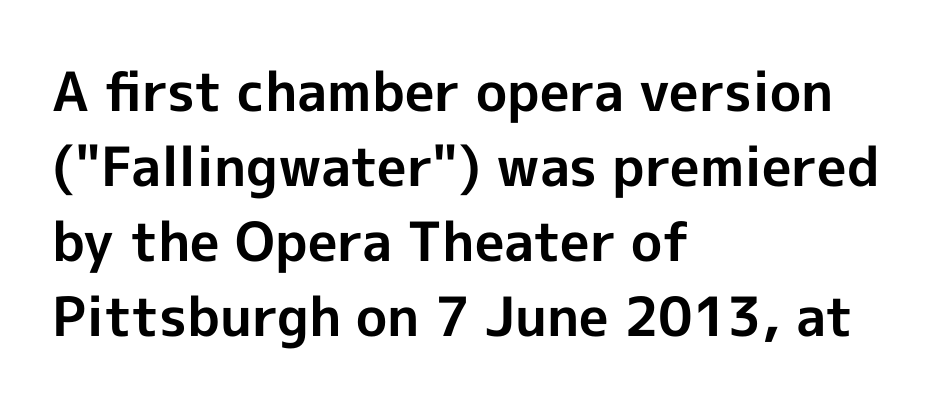
Is this a sans? Yes — the strokes have no serifs. Short note: letters normally spaced. Designer's note — italics off, roman on. The paragraph has a hard left edge and a soft right edge.
